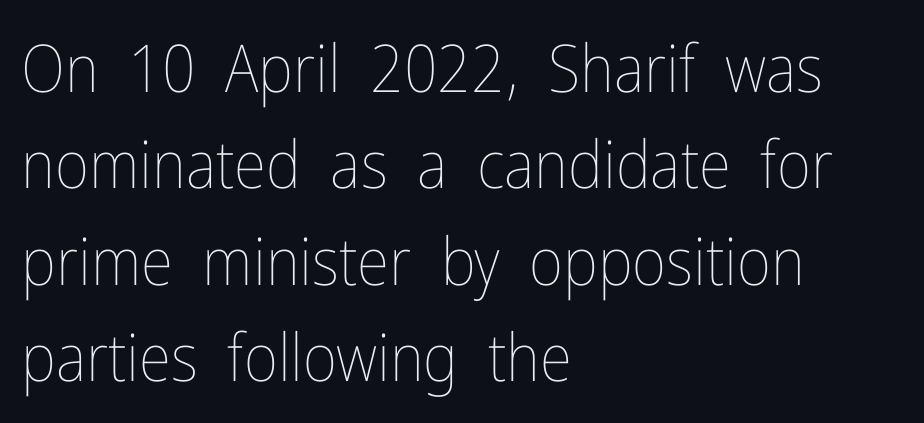
Proportional: the letters do not fall into vertical columns. Typeset ragged right — the left edge is the straight one. The strip under each line holds only bare page. Tracking value appears to be zero — textbook default spacing.
